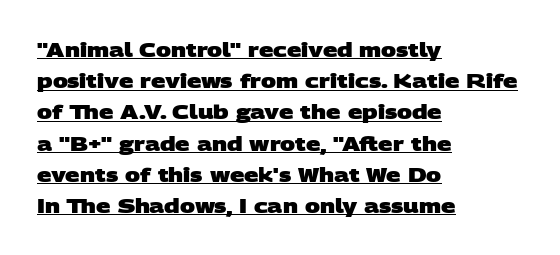
Typeset ragged right — the left edge is the straight one. The font is running at its bold setting. The words here are underlined. The lines sit at an ordinary, default distance from one another. There is no visible air inserted between adjacent glyphs.
